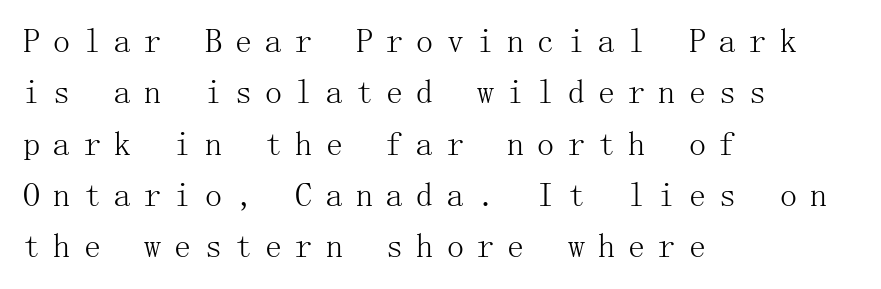
The space directly below the letters is spotless. The lettering stays uniformly vertical, giving the passage a roman look. The characters are drawn with everyday or finer stroke widths. This rendering employs a face with finishing strokes, i.e., a serif.
